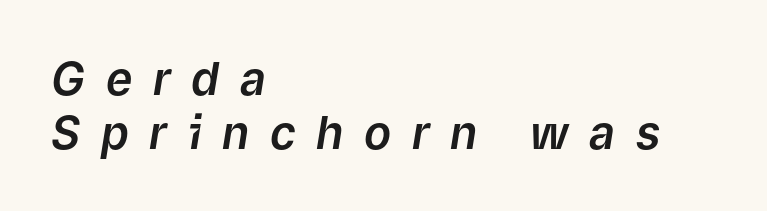
{"italic": "yes", "lean": "right", "slant_degrees": 9, "width": "normal", "stroke_contrast": "low", "x_height": "medium", "monospaced": "no", "underline": "no", "align": "left", "line_spacing_ratio": 1.2, "letter_spacing": "wide", "letter_spacing_em": 0.46, "glyph_px": 45}
